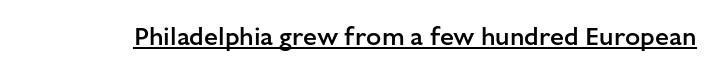
The image shows 25 px text type, upright; set normal letter spacing, underlined.
